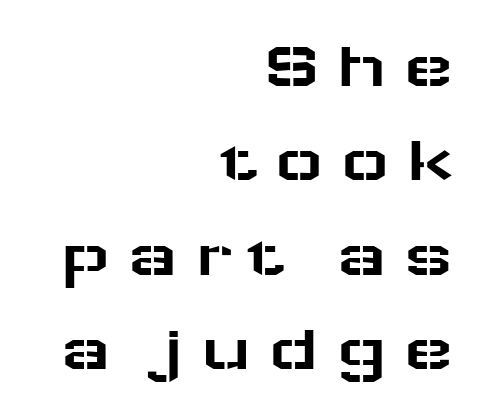
Q: Is the text italic (slanted)? A: No, it is upright.
Q: Is the typeface a serif or a sans-serif typeface? A: Sans-serif.
Q: Is the text underlined? A: No.
Q: How is the paragraph aligned? A: Right-aligned.
Q: Is the spacing between letters normal or unusually wide? A: Unusually wide.
Q: Is the spacing between lines tight, normal or loose? A: Normal.
Q: Width (condensed, normal, or wide)? A: Wide.
Q: Stroke contrast? A: Low.
Q: x-height? A: Medium.
Q: Monospaced? A: No.
